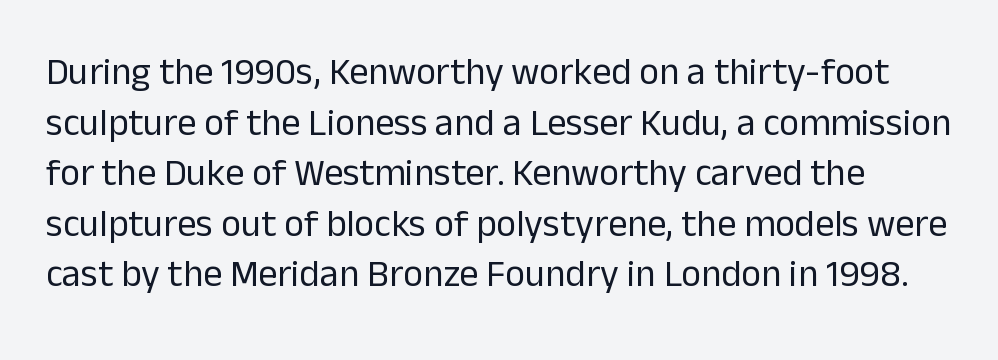
Q: Is the text bold? A: No.
Q: Is the text italic (slanted)? A: No, it is upright.
Q: Is the typeface a serif or a sans-serif typeface? A: Sans-serif.
Q: Is the text underlined? A: No.
Q: Is the spacing between letters normal or unusually wide? A: Normal.
Q: Is the spacing between lines tight, normal or loose? A: Normal.
Q: Width (condensed, normal, or wide)? A: Normal.
Q: Stroke contrast? A: Low.
Q: x-height? A: Medium.
Q: Monospaced? A: No.
